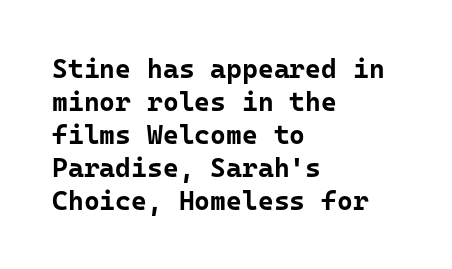
The image shows 27 px bold type, upright; set left-aligned, line spacing 1.22x, normal letter spacing, not underlined.
